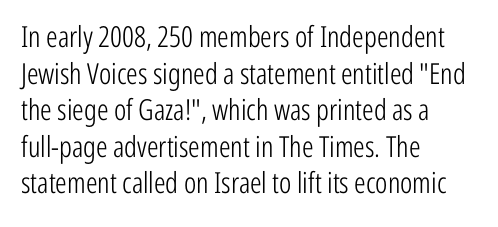
{"serif": "no", "italic": "no", "bold": "no", "weight": "light", "width": "condensed", "stroke_contrast": "low", "x_height": "medium", "monospaced": "no", "underline": "no", "align": "left", "line_spacing": "normal", "line_spacing_ratio": 1.26, "letter_spacing": "normal", "letter_spacing_em": 0.0, "glyph_px": 29}
